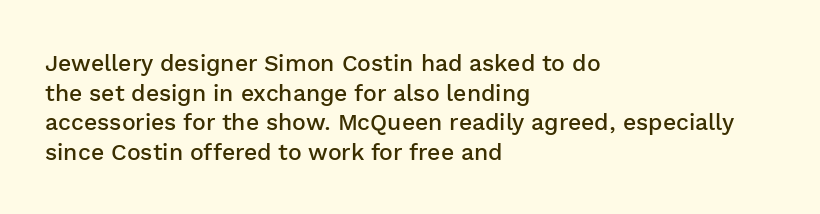
Stroke thickness is moderately raised; the sample reads as semibold. Vertical strokes here are truly vertical. The area under the type is left untouched. Summary of vertical rhythm: regular, with standard interline spacing.
